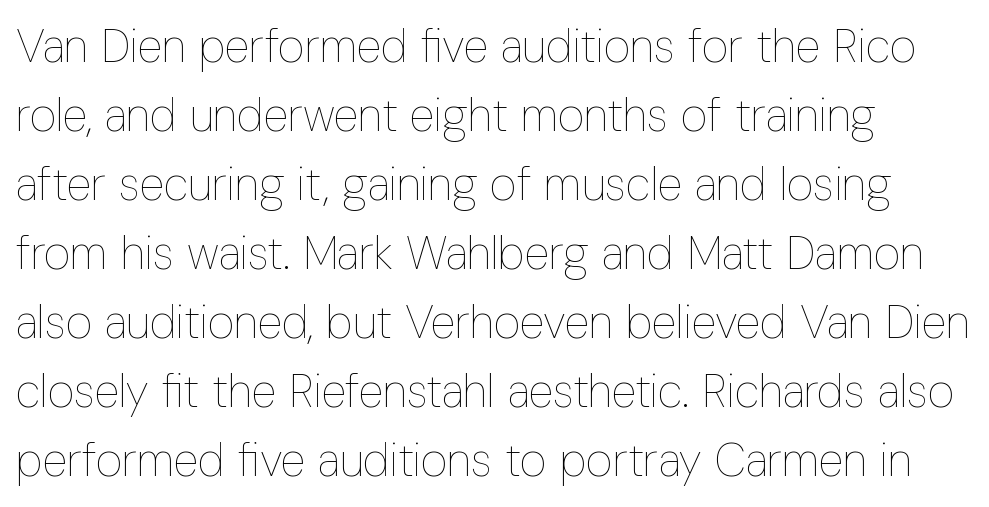
Here the glyphs are tracked normally, forming tight word shapes. A typesetter would mark this as roman, not italic. One glance says typical: line gaps are just what's usual. Beneath every word, the page is bare.
